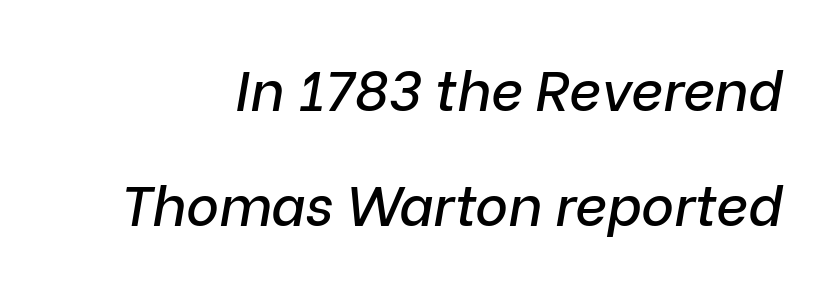
{"italic": "yes", "lean": "right", "slant_degrees": 9, "width": "normal", "stroke_contrast": "low", "x_height": "medium", "monospaced": "no", "underline": "no", "line_spacing": "loose", "line_spacing_ratio": 2.05, "letter_spacing": "normal", "letter_spacing_em": 0.0, "glyph_px": 56}
